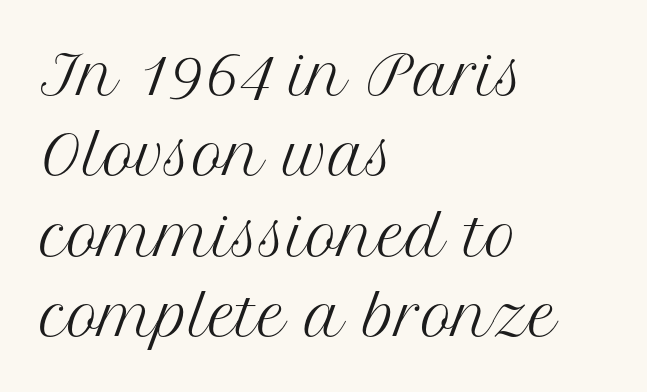
{"serif": "yes", "bold": "no", "weight": "regular", "width": "normal", "stroke_contrast": "medium", "x_height": "medium", "monospaced": "no", "underline": "no", "align": "left", "line_spacing": "normal", "line_spacing_ratio": 1.49, "letter_spacing": "normal", "letter_spacing_em": 0.0, "glyph_px": 54}
